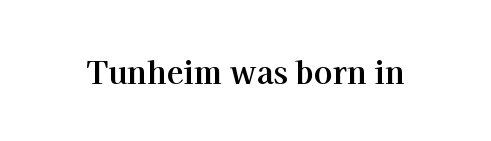
The image shows 31 px bold serif type, upright; set normal letter spacing, not underlined; high stroke contrast and a medium x-height.
